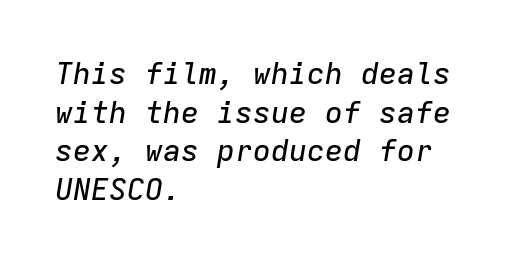
Q: Is the text italic (slanted)? A: Yes, it leans right by about 9 degrees.
Q: Is the text underlined? A: No.
Q: How is the paragraph aligned? A: Left-aligned.
Q: Is the spacing between letters normal or unusually wide? A: Normal.
Q: Is the spacing between lines tight, normal or loose? A: Normal.
Q: Width (condensed, normal, or wide)? A: Normal.
Q: Stroke contrast? A: Low.
Q: x-height? A: Medium.
Q: Monospaced? A: Yes.
